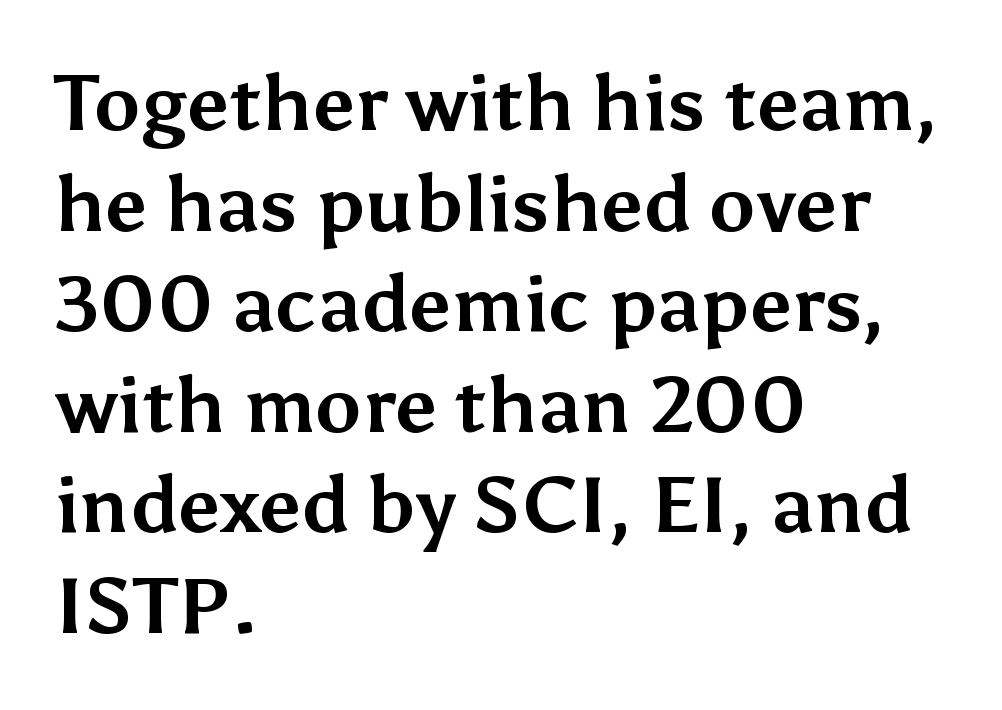
Q: Is the text bold? A: Yes.
Q: Is the text italic (slanted)? A: No, it is upright.
Q: Is the typeface a serif or a sans-serif typeface? A: Sans-serif.
Q: Is the text underlined? A: No.
Q: How is the paragraph aligned? A: Left-aligned.
Q: Is the spacing between letters normal or unusually wide? A: Normal.
Q: Is the spacing between lines tight, normal or loose? A: Normal.
Q: Width (condensed, normal, or wide)? A: Normal.
Q: Stroke contrast? A: Medium.
Q: x-height? A: Medium.
Q: Monospaced? A: No.
